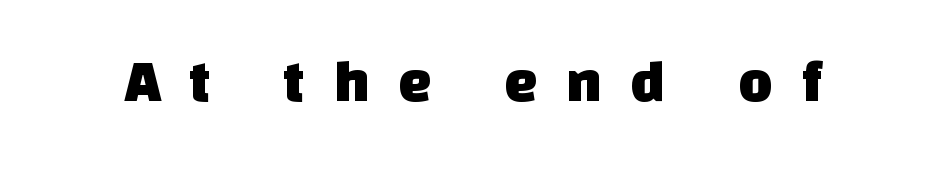
Q: Is the typeface a serif or a sans-serif typeface? A: Sans-serif.
Q: Is the text underlined? A: No.
Q: Is the spacing between letters normal or unusually wide? A: Unusually wide.
Q: Width (condensed, normal, or wide)? A: Normal.
Q: Stroke contrast? A: Low.
Q: x-height? A: Large.
Q: Monospaced? A: No.
